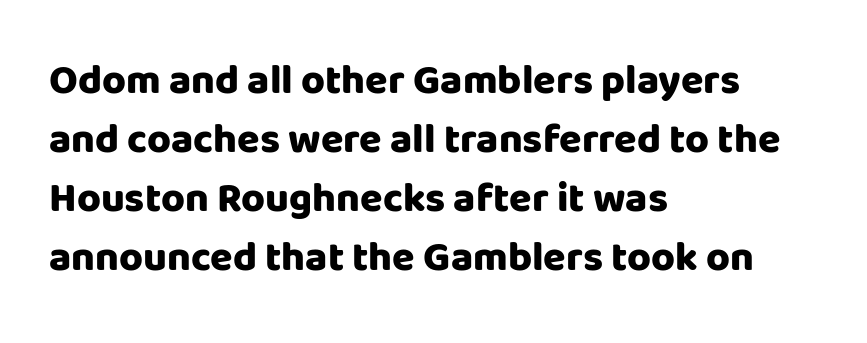
Q: Is the text bold? A: Yes.
Q: Is the text italic (slanted)? A: No, it is upright.
Q: Is the typeface a serif or a sans-serif typeface? A: Sans-serif.
Q: Is the text underlined? A: No.
Q: How is the paragraph aligned? A: Left-aligned.
Q: Is the spacing between letters normal or unusually wide? A: Normal.
Q: Is the spacing between lines tight, normal or loose? A: Normal.
Q: Width (condensed, normal, or wide)? A: Normal.
Q: Stroke contrast? A: Low.
Q: x-height? A: Large.
Q: Monospaced? A: No.
